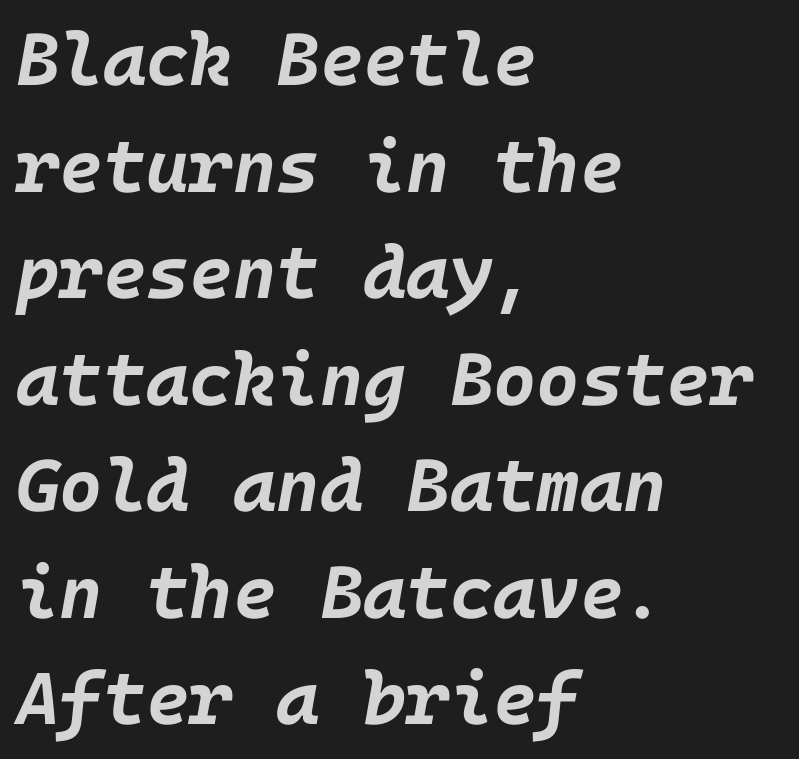
A student would call this left alignment; a typographer would say flush left, rag right. Students, this is bold: see how much ink each stroke carries. Anything drawn beneath the words? Only blank space. The font's italic variant was chosen for this text.
